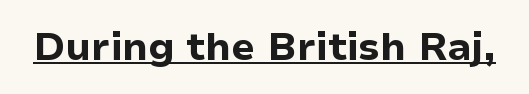
Q: Is the text bold? A: Yes.
Q: Is the text italic (slanted)? A: No, it is upright.
Q: Is the typeface a serif or a sans-serif typeface? A: Sans-serif.
Q: Is the text underlined? A: Yes.
Q: Is the spacing between letters normal or unusually wide? A: Normal.
Q: Width (condensed, normal, or wide)? A: Normal.
Q: Stroke contrast? A: Low.
Q: x-height? A: Medium.
Q: Monospaced? A: No.
